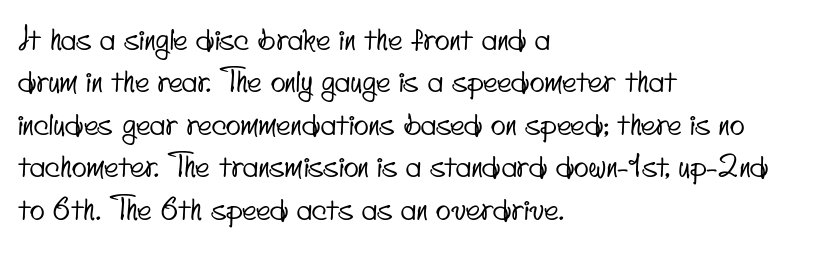
{"serif": "no", "width": "condensed", "stroke_contrast": "low", "x_height": "small", "monospaced": "no", "underline": "no", "align": "left", "line_spacing": "normal", "line_spacing_ratio": 1.37, "letter_spacing": "normal", "letter_spacing_em": 0.0, "glyph_px": 31}
